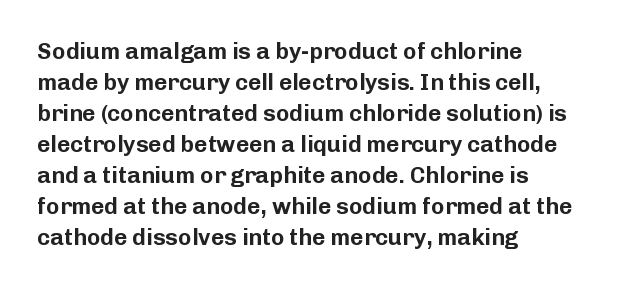
The image shows 23 px text type, upright; set left-aligned, normal line spacing (1.35x), normal letter spacing, not underlined.
